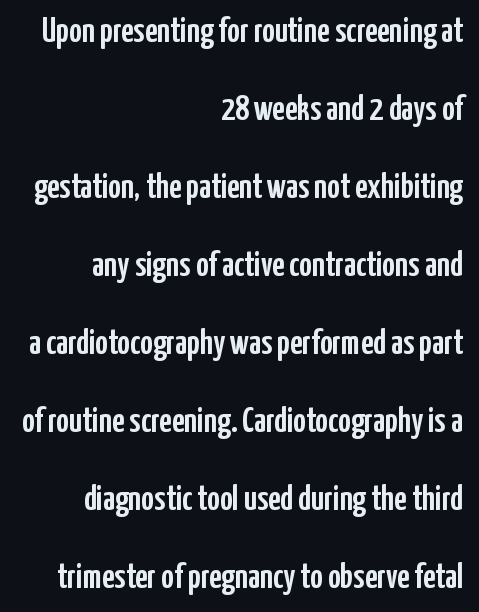
Here the glyphs are tracked normally, forming tight word shapes. Loosely led — the rows are spread out. Check under the words: just untouched page. Is the block centered? No — it sits flush against the right margin. Varying glyph widths throughout — classic text-font behaviour.
